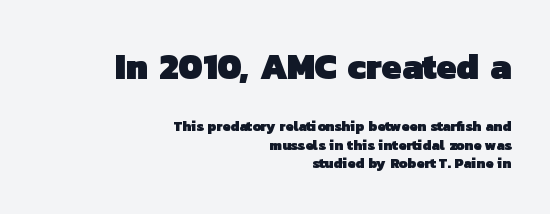
Q: Is the text bold? A: Yes.
Q: Is the typeface a serif or a sans-serif typeface? A: Sans-serif.
Q: Is the text underlined? A: No.
Q: How is the paragraph aligned? A: Right-aligned.
Q: Is the spacing between letters normal or unusually wide? A: Normal.
Q: Is the spacing between lines tight, normal or loose? A: Normal.
Q: Which block of text is set in a larger size, the first (top) or the second (bottom)? A: The first (top) one.
Q: Width (condensed, normal, or wide)? A: Normal.
Q: Stroke contrast? A: Low.
Q: x-height? A: Medium.
Q: Monospaced? A: No.
